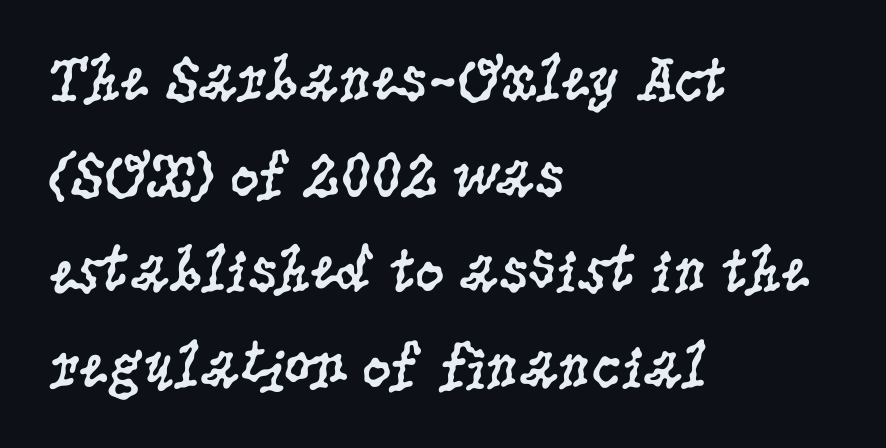
Letter spacing: default. Regarding leading, the lines here are spaced in the standard way. Old-style or modern, the face here clearly has serifs. A typesetter would call this proportional, since set widths differ per character. The space beneath each line is pristine and unruled. The font is comparable to plain body text, perhaps lighter.
